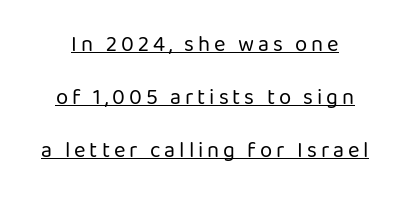
The image shows 22 px text type, upright; set centered, loose line spacing (2.41x), underlined.
